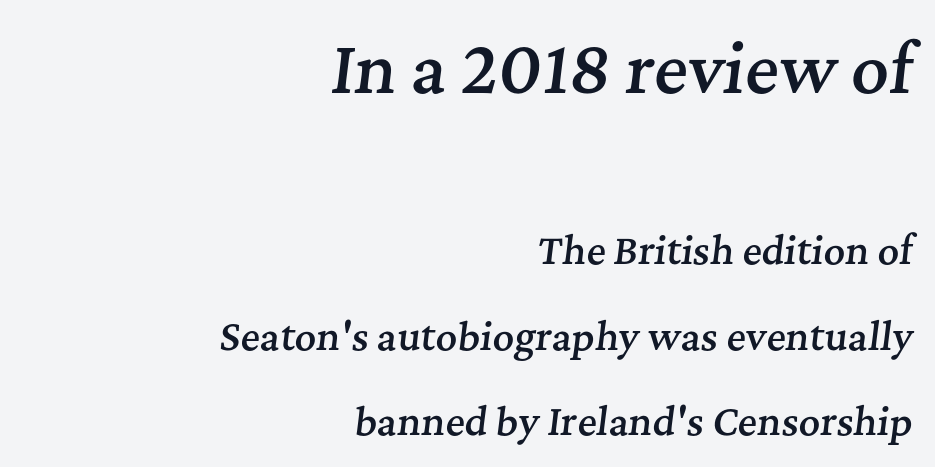
Q: Is the text bold? A: Semi-bold.
Q: Is the text italic (slanted)? A: Yes, it leans right by about 7 degrees.
Q: Is the typeface a serif or a sans-serif typeface? A: Serif.
Q: Is the text underlined? A: No.
Q: How is the paragraph aligned? A: Right-aligned.
Q: Is the spacing between letters normal or unusually wide? A: Normal.
Q: Is the spacing between lines tight, normal or loose? A: Loose.
Q: Which block of text is set in a larger size, the first (top) or the second (bottom)? A: The first (top) one.
Q: Width (condensed, normal, or wide)? A: Normal.
Q: Stroke contrast? A: Medium.
Q: x-height? A: Medium.
Q: Monospaced? A: No.
